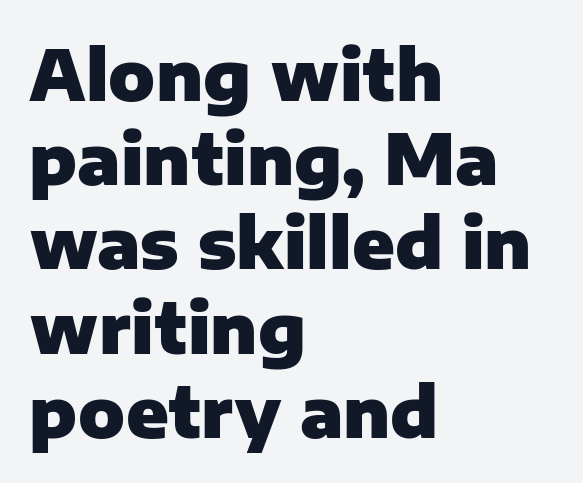
Q: Is the text bold? A: Yes.
Q: Is the text italic (slanted)? A: No, it is upright.
Q: Is the typeface a serif or a sans-serif typeface? A: Sans-serif.
Q: Is the text underlined? A: No.
Q: How is the paragraph aligned? A: Left-aligned.
Q: Is the spacing between letters normal or unusually wide? A: Normal.
Q: Width (condensed, normal, or wide)? A: Normal.
Q: Stroke contrast? A: Low.
Q: x-height? A: Medium.
Q: Monospaced? A: No.
